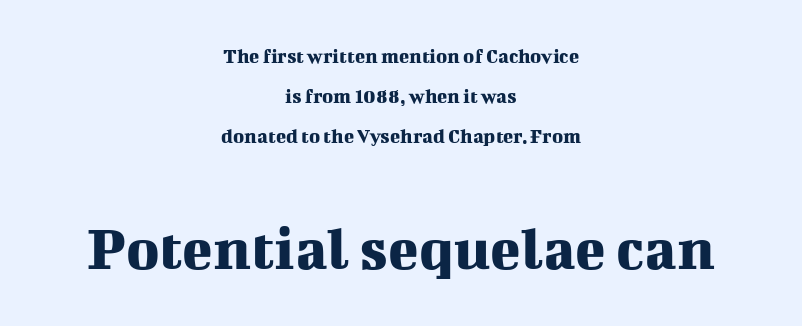
{"serif": "yes", "italic": "no", "width": "normal", "stroke_contrast": "medium", "x_height": "medium", "monospaced": "no", "underline": "no", "align": "center", "line_spacing": "loose", "line_spacing_ratio": 1.9, "letter_spacing": "normal", "letter_spacing_em": 0.0, "larger_block": "second", "size_ratio": 3.0, "glyph_px": 63}
